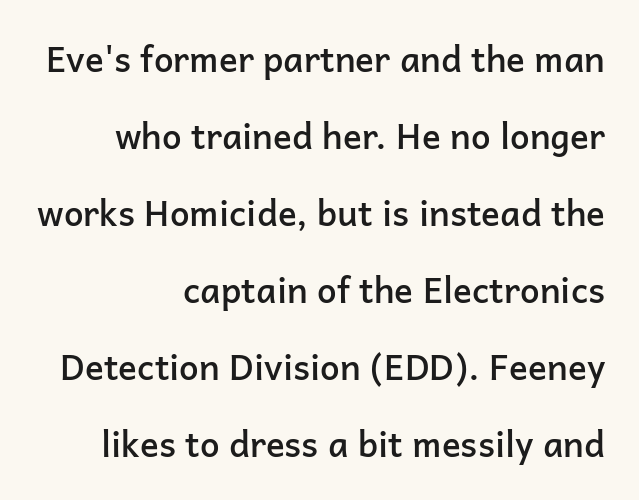
The image shows 35 px semibold sans-serif type, upright; set right-aligned, loose line spacing (2.2x), normal letter spacing, not underlined; low stroke contrast and a medium x-height.
